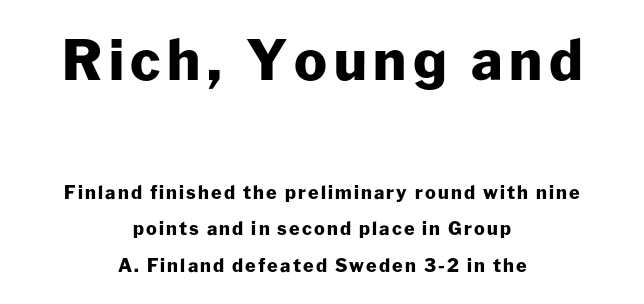
Q: Is the text bold? A: Yes.
Q: Is the text italic (slanted)? A: No, it is upright.
Q: Is the typeface a serif or a sans-serif typeface? A: Sans-serif.
Q: Is the text underlined? A: No.
Q: How is the paragraph aligned? A: Centered.
Q: Is the spacing between lines tight, normal or loose? A: Loose.
Q: Which block of text is set in a larger size, the first (top) or the second (bottom)? A: The first (top) one.
Q: Width (condensed, normal, or wide)? A: Normal.
Q: Stroke contrast? A: Low.
Q: x-height? A: Medium.
Q: Monospaced? A: No.
